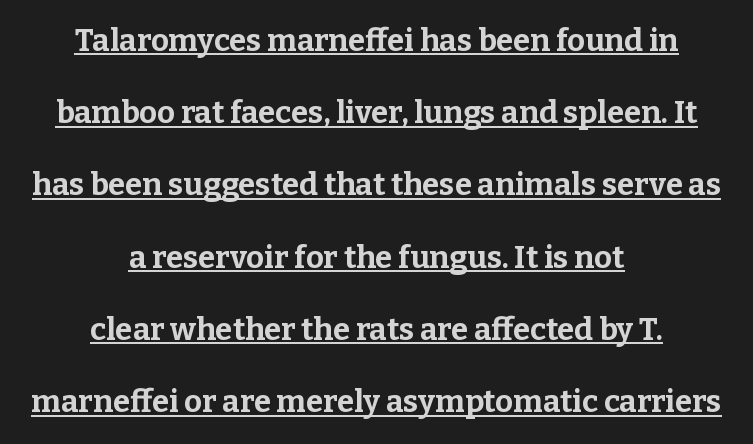
{"serif": "yes", "italic": "no", "bold": "yes", "weight": "bold", "width": "normal", "stroke_contrast": "low", "x_height": "medium", "monospaced": "no", "underline": "yes", "align": "center", "line_spacing": "loose", "line_spacing_ratio": 2.33, "letter_spacing": "normal", "letter_spacing_em": 0.0, "glyph_px": 31}
